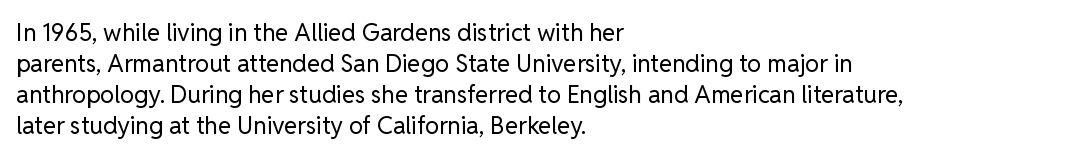
{"italic": "no", "bold": "no", "underline": "no", "align": "left", "line_spacing": "normal", "line_spacing_ratio": 1.29, "letter_spacing": "normal", "letter_spacing_em": 0.0, "glyph_px": 24}
